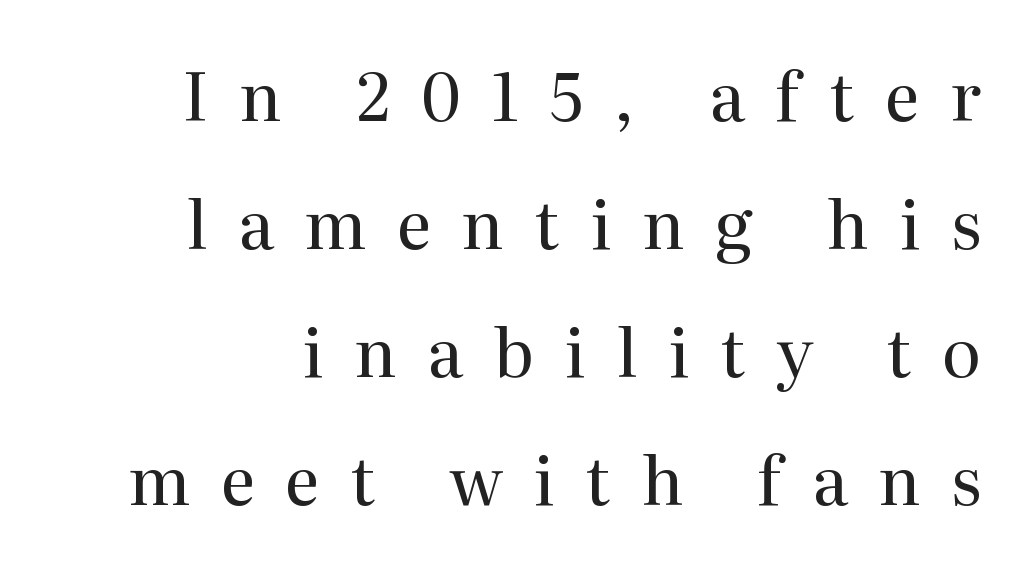
Each letter keeps its own natural width here, so spacing adapts to shape. Tracking here is generous; glyphs stand well apart from one another. The vertical gap from one line to the next is large. Tall strokes in this sample are plumb rather than angled. Each row of text sits above clean, open space.
